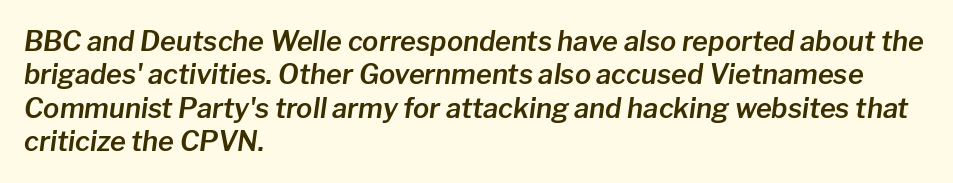
Q: Is the text italic (slanted)? A: Yes, it leans right by about 8 degrees.
Q: Is the text underlined? A: No.
Q: How is the paragraph aligned? A: Left-aligned.
Q: Is the spacing between letters normal or unusually wide? A: Normal.
